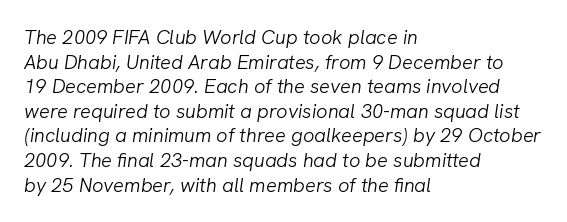
The image shows 20 px text type, italic (leaning right); set left-aligned, line spacing 1.23x, normal letter spacing, not underlined.
